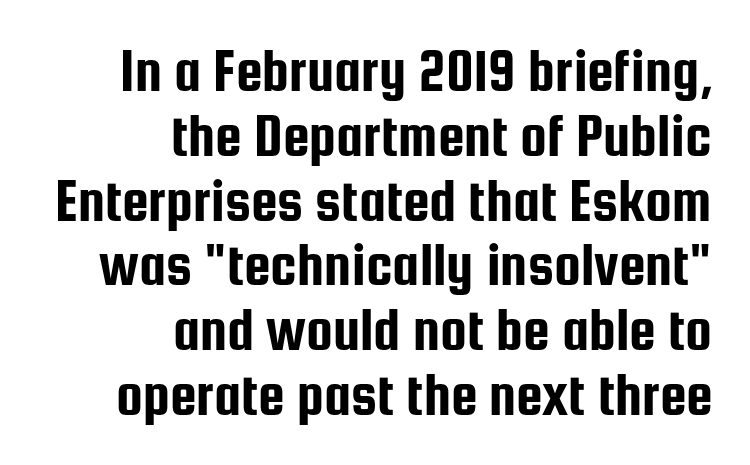
Q: Is the text italic (slanted)? A: No, it is upright.
Q: Is the typeface a serif or a sans-serif typeface? A: Sans-serif.
Q: Is the text underlined? A: No.
Q: How is the paragraph aligned? A: Right-aligned.
Q: Is the spacing between letters normal or unusually wide? A: Normal.
Q: Is the spacing between lines tight, normal or loose? A: Tight.
Q: Width (condensed, normal, or wide)? A: Condensed.
Q: Stroke contrast? A: Low.
Q: x-height? A: Medium.
Q: Monospaced? A: No.
